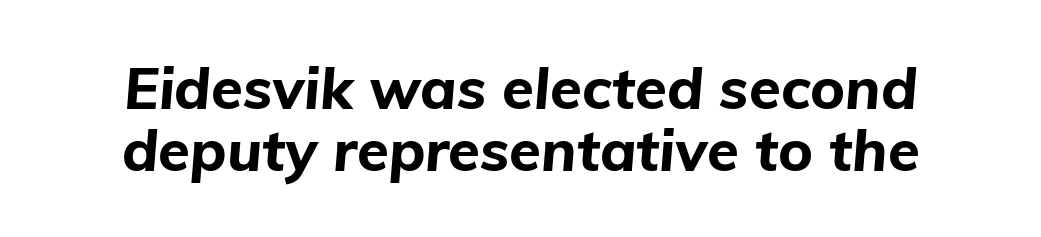
Q: Is the text bold? A: Yes.
Q: Is the text italic (slanted)? A: Yes, it leans right by about 5 degrees.
Q: Is the text underlined? A: No.
Q: How is the paragraph aligned? A: Centered.
Q: Is the spacing between letters normal or unusually wide? A: Normal.
Q: Is the spacing between lines tight, normal or loose? A: Tight.
Q: Width (condensed, normal, or wide)? A: Normal.
Q: Stroke contrast? A: Low.
Q: x-height? A: Medium.
Q: Monospaced? A: No.
